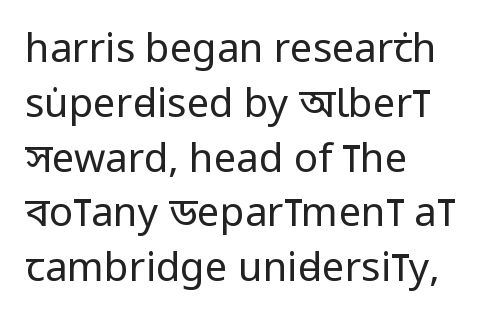
The image shows 40 px regular-weight, condensed sans-serif type, upright; set left-aligned, normal line spacing (1.37x), normal letter spacing, not underlined; low stroke contrast and a large x-height.
